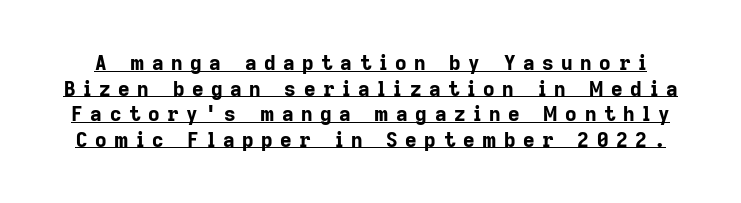
This is roman type, the default non-slanted kind. A typesetter would call this heavily tracked-out type. This sample carries an underscore along the baseline area. Strong, thick strokes mark this as bold type.
